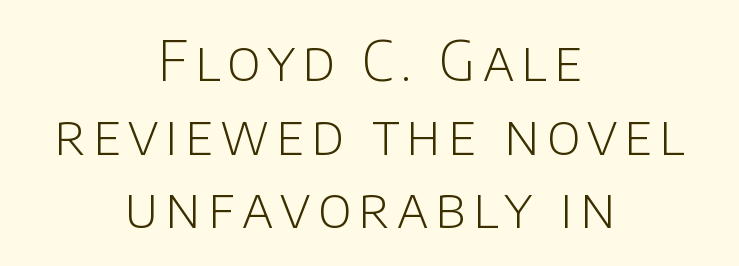
Reading down the block, each line starts at a different indent, mirrored at its end. Serifs: no, the terminals of the letterforms are clean. A typesetter would call this proportional, since set widths differ per character. The weight tops out at a normal text grade. The passage shown stacks its lines at a standard gap.
